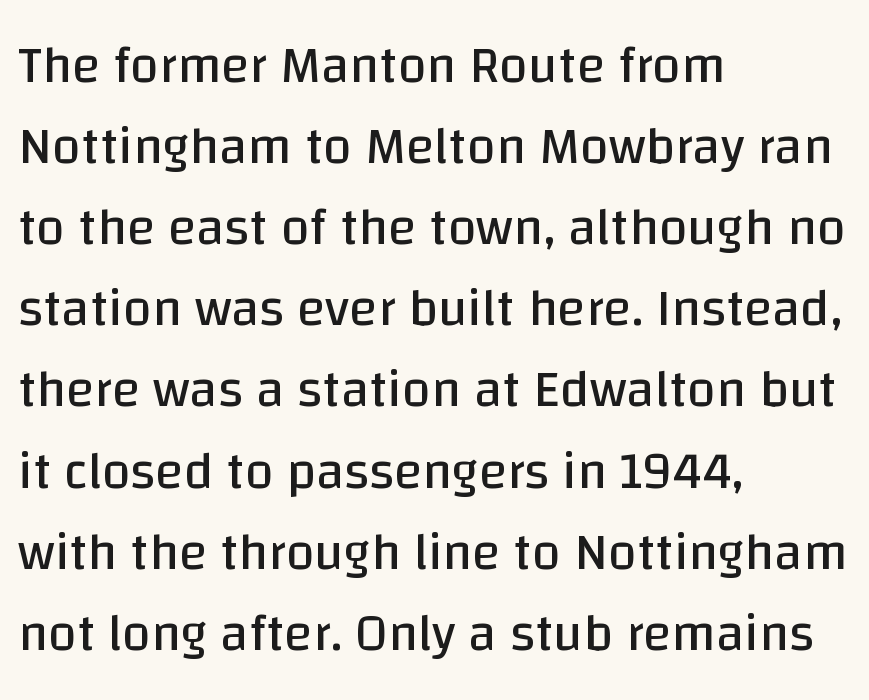
{"serif": "no", "italic": "no", "bold": "no", "weight": "regular", "width": "normal", "stroke_contrast": "low", "x_height": "large", "monospaced": "no", "underline": "no", "align": "left", "line_spacing": "normal", "line_spacing_ratio": 1.56, "letter_spacing": "normal", "letter_spacing_em": 0.0, "glyph_px": 52}
